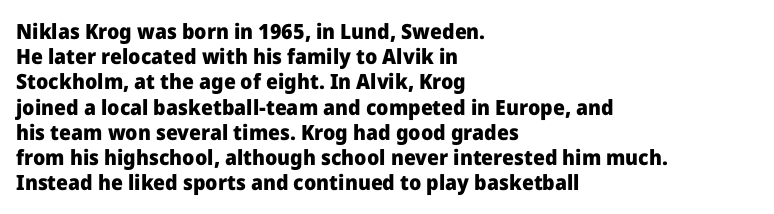
Each line starts at the same left margin while the right side varies. Upright lettering throughout. What stands out about the letter spacing? Nothing — it is the standard amount. Check the space under the baseline: it is left empty. The typesetting leans heavy: a genuine bold.
